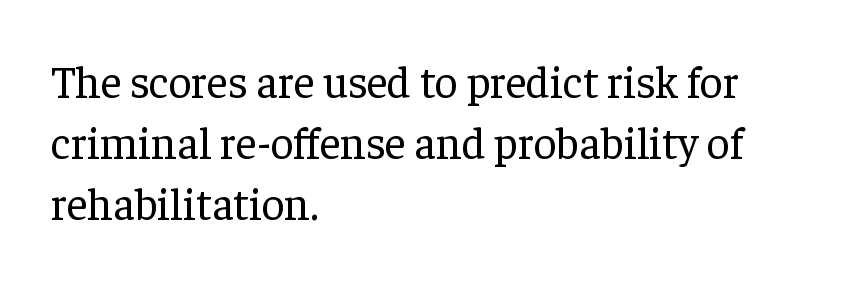
Q: Is the text bold? A: No.
Q: Is the text italic (slanted)? A: No, it is upright.
Q: Is the typeface a serif or a sans-serif typeface? A: Serif.
Q: Is the text underlined? A: No.
Q: How is the paragraph aligned? A: Left-aligned.
Q: Is the spacing between letters normal or unusually wide? A: Normal.
Q: Is the spacing between lines tight, normal or loose? A: Normal.
Q: Width (condensed, normal, or wide)? A: Normal.
Q: Stroke contrast? A: Low.
Q: x-height? A: Medium.
Q: Monospaced? A: No.
